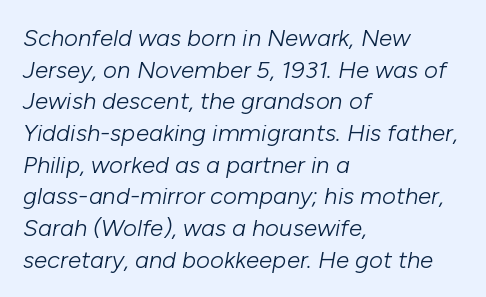
The image shows 24 px text type, italic (leaning right); set left-aligned, normal line spacing (1.32x), normal letter spacing, not underlined.
